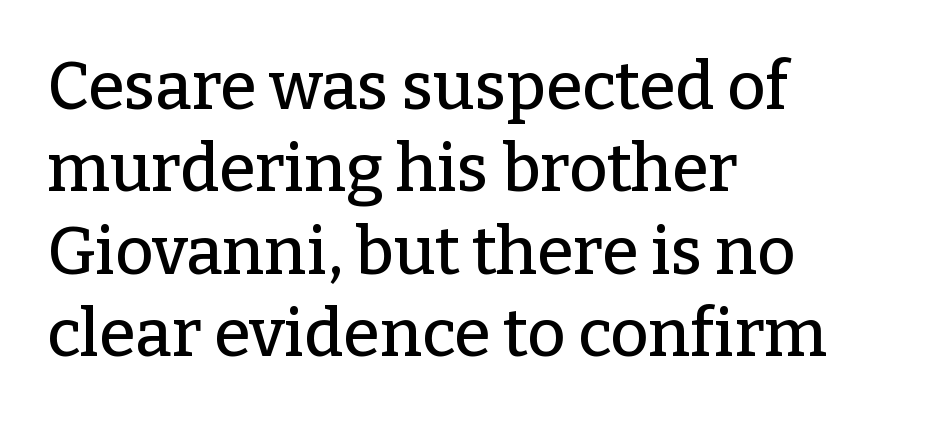
{"serif": "yes", "italic": "no", "width": "normal", "stroke_contrast": "low", "x_height": "medium", "monospaced": "no", "underline": "no", "align": "left", "line_spacing": "normal", "line_spacing_ratio": 1.25, "letter_spacing": "normal", "letter_spacing_em": 0.0, "glyph_px": 66}
